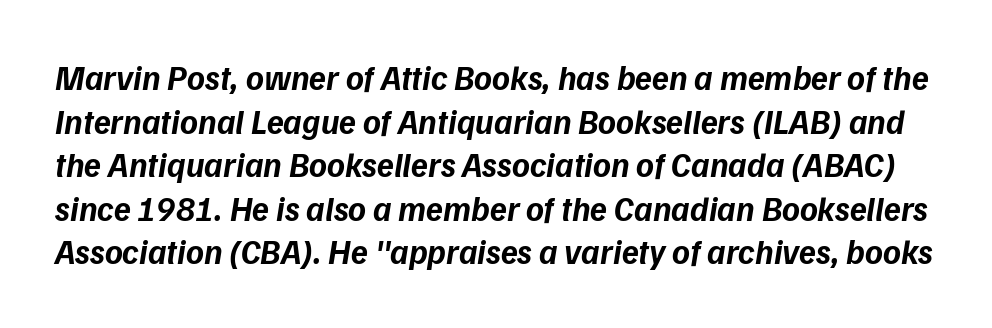
Q: Is the text bold? A: Yes.
Q: Is the typeface a serif or a sans-serif typeface? A: Sans-serif.
Q: Is the text underlined? A: No.
Q: Is the spacing between letters normal or unusually wide? A: Normal.
Q: Is the spacing between lines tight, normal or loose? A: Normal.
Q: Width (condensed, normal, or wide)? A: Normal.
Q: Stroke contrast? A: Low.
Q: x-height? A: Medium.
Q: Monospaced? A: No.
